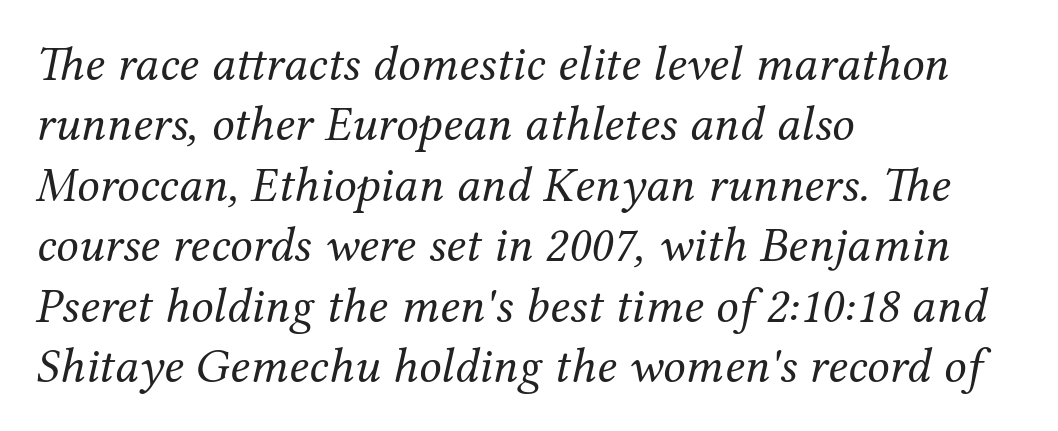
What stands out about the letter spacing? Nothing — it is the standard amount. You can tell from the footed stems that serif type was used. Note the varied advance widths — an 'i' is clearly narrower than an 'm'. Horizontally, the lines are justified to the leading edge only. Letters have the restrained weight of plain body copy at most.
